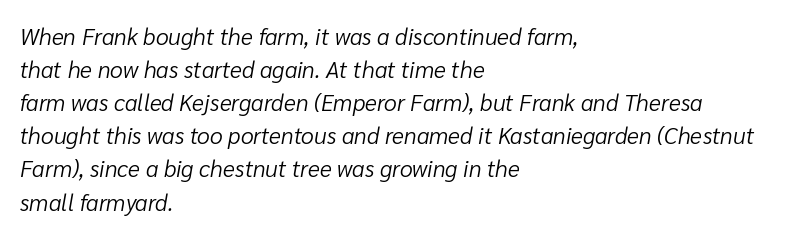
{"italic": "yes", "lean": "right", "slant_degrees": 10, "bold": "no", "underline": "no", "align": "left", "line_spacing": "normal", "line_spacing_ratio": 1.44, "letter_spacing": "normal", "letter_spacing_em": 0.0, "glyph_px": 23}
